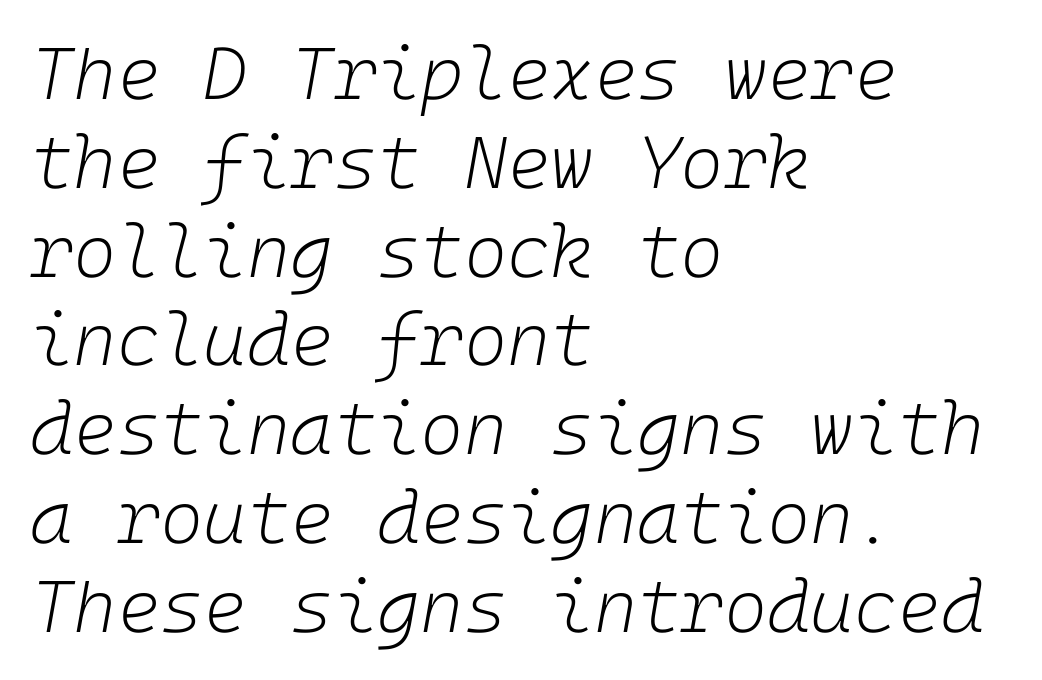
{"italic": "yes", "lean": "right", "slant_degrees": 10, "bold": "no", "weight": "light", "width": "normal", "stroke_contrast": "low", "x_height": "medium", "underline": "no", "align": "left", "line_spacing_ratio": 1.2, "letter_spacing": "normal", "letter_spacing_em": 0.0, "glyph_px": 74}
